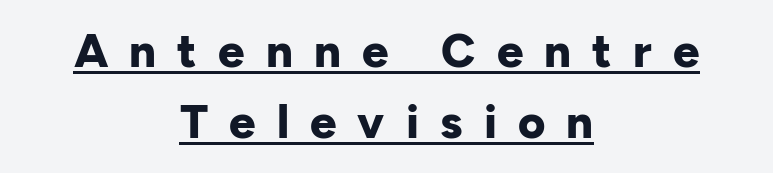
The image shows 47 px bold sans-serif type, upright; set centered, normal line spacing (1.52x), unusually wide letter spacing (+0.45 em), underlined; low stroke contrast and a medium x-height.
